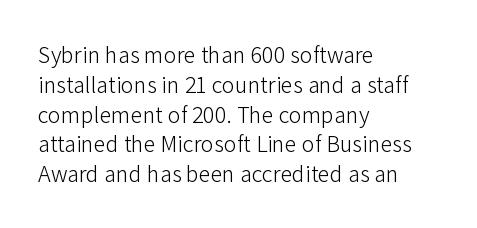
The image shows 24 px text type, upright; set left-aligned, line spacing 1.24x, normal letter spacing, not underlined.
